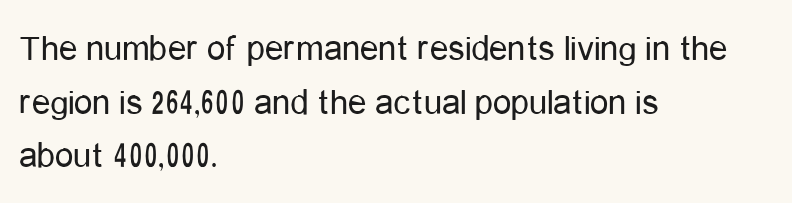
To sum up the face: it is a sans, with no serifs. The lines in this sample share a left origin and differ only in where they stop. Spacing verdict: proportional, widths tailored to each character. Horizontal bands of white between lines are of average thickness. Anything drawn beneath the words? Only blank space.
